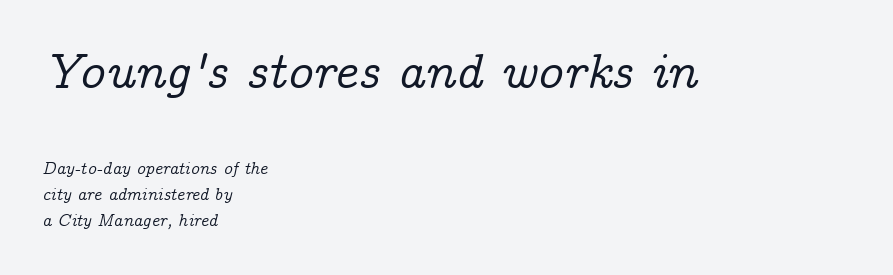
The image shows 50 px serif type, italic (leaning right); set left-aligned, normal line spacing (1.52x), normal letter spacing, not underlined; the first (top) block is 2.94x larger; low stroke contrast and a medium x-height.
